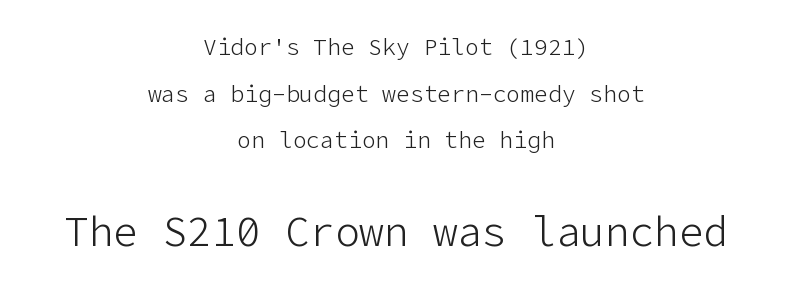
The image shows 41 px light sans-serif type, upright; set centered, loose line spacing (2.03x), normal letter spacing, not underlined; the second (bottom) block is 1.78x larger; low stroke contrast and a medium x-height.
